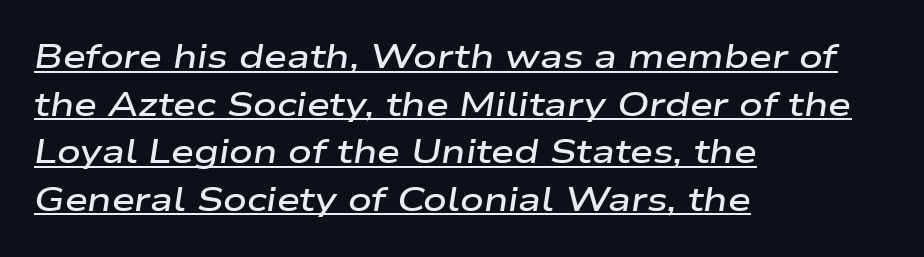
Q: Is the text bold? A: Semi-bold.
Q: Is the text italic (slanted)? A: Yes, it leans right by about 9 degrees.
Q: Is the text underlined? A: Yes.
Q: How is the paragraph aligned? A: Left-aligned.
Q: Is the spacing between letters normal or unusually wide? A: Normal.
Q: Is the spacing between lines tight, normal or loose? A: Normal.
Q: Width (condensed, normal, or wide)? A: Wide.
Q: Stroke contrast? A: Low.
Q: x-height? A: Medium.
Q: Monospaced? A: No.
